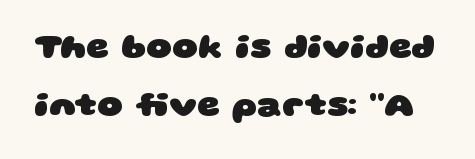
{"serif": "no", "bold": "yes", "weight": "heavy", "width": "wide", "stroke_contrast": "low", "x_height": "large", "monospaced": "no", "underline": "no", "line_spacing": "normal", "line_spacing_ratio": 1.66, "letter_spacing": "normal", "letter_spacing_em": 0.0, "glyph_px": 35}
